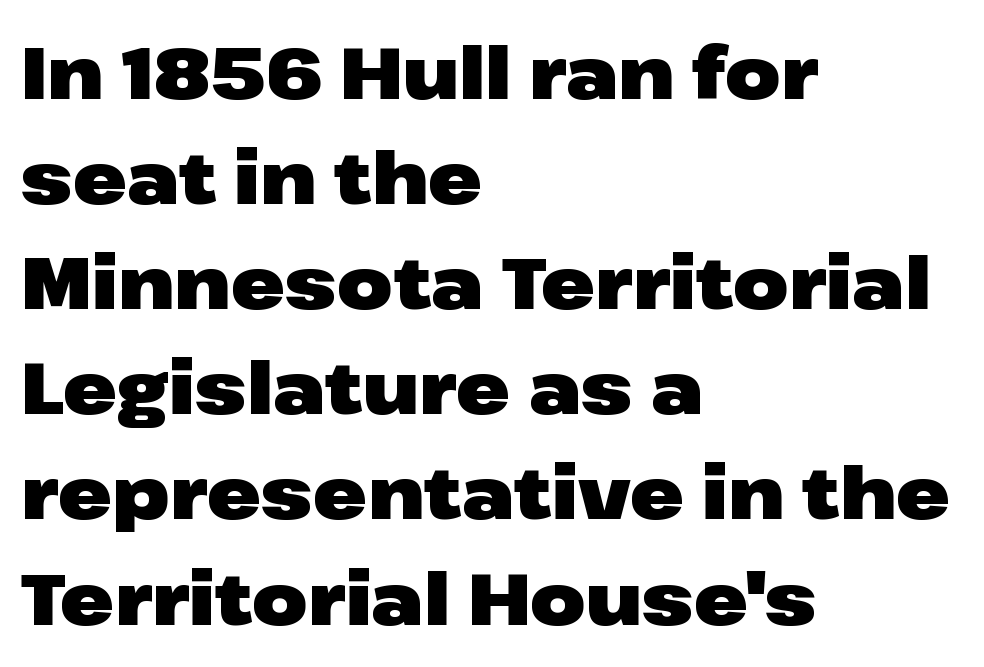
The image shows 72 px heavy, wide sans-serif type, upright; set left-aligned, normal line spacing (1.46x), normal letter spacing, not underlined; low stroke contrast and a medium x-height.
